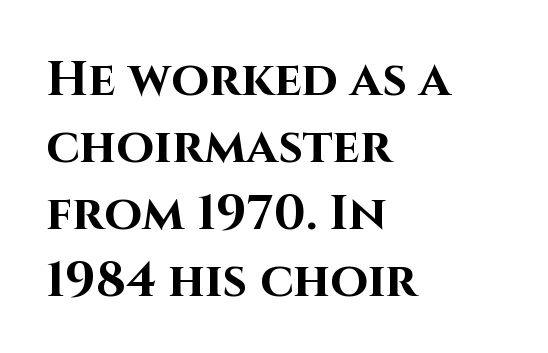
Q: Is the text bold? A: Yes.
Q: Is the text italic (slanted)? A: No, it is upright.
Q: Is the typeface a serif or a sans-serif typeface? A: Sans-serif.
Q: Is the text underlined? A: No.
Q: How is the paragraph aligned? A: Left-aligned.
Q: Is the spacing between letters normal or unusually wide? A: Normal.
Q: Is the spacing between lines tight, normal or loose? A: Normal.
Q: Width (condensed, normal, or wide)? A: Normal.
Q: Stroke contrast? A: High.
Q: x-height? A: Large.
Q: Monospaced? A: No.
